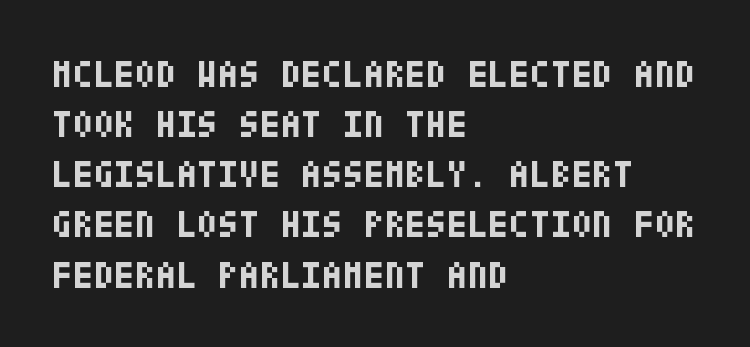
Is the letter spacing exaggerated? No — it looks like the ordinary default. The zone under the glyphs is completely vacant. Layout note: lines flush left. The font's upright variant was chosen for this text.
